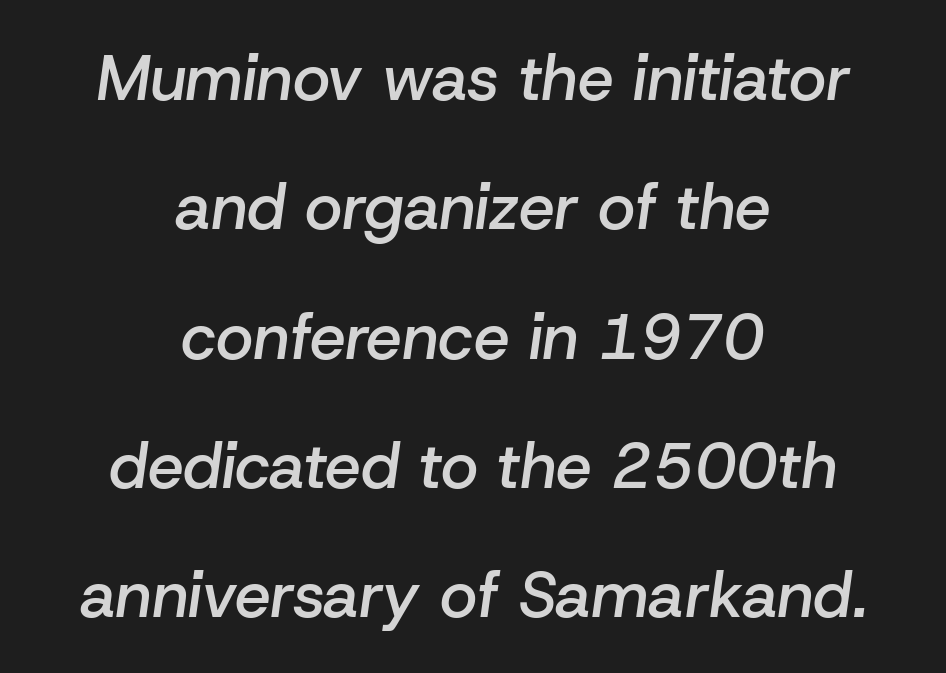
The image shows 64 px semibold type, italic (leaning right); set centered, loose line spacing (2.02x), normal letter spacing, not underlined; low stroke contrast and a medium x-height.
